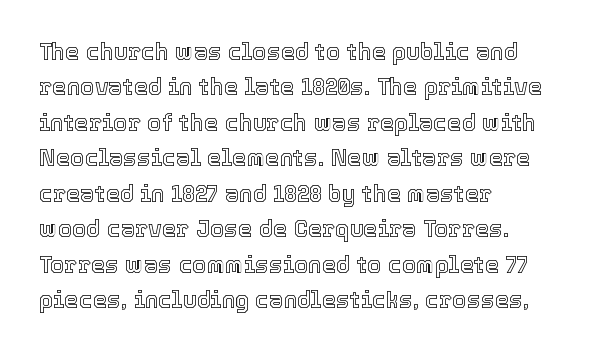
Nope, not italic — everything's standing straight. Words appear dense and cohesive because spacing is normal. The baseline area is clear. These lines sit exactly where default settings would place them. The compositor pushed each line to the left boundary.
